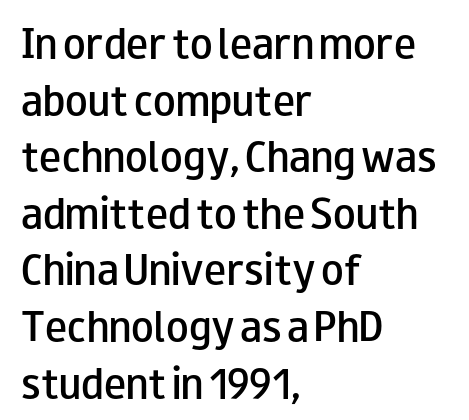
{"serif": "no", "italic": "no", "bold": "semi", "weight": "semibold", "width": "wide", "stroke_contrast": "low", "x_height": "small", "monospaced": "no", "underline": "no", "align": "left", "line_spacing": "normal", "line_spacing_ratio": 1.53, "letter_spacing": "normal", "letter_spacing_em": 0.0, "glyph_px": 37}
